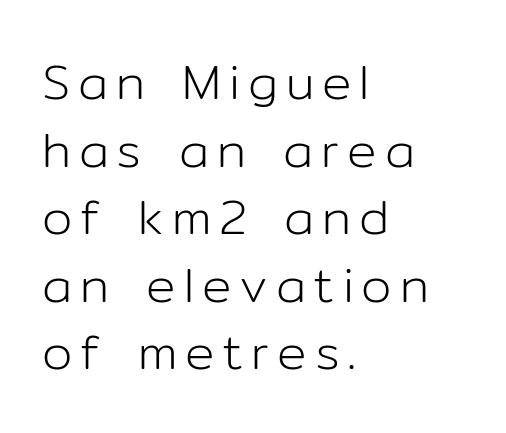
Q: Is the text bold? A: No.
Q: Is the text italic (slanted)? A: No, it is upright.
Q: Is the typeface a serif or a sans-serif typeface? A: Sans-serif.
Q: Is the text underlined? A: No.
Q: How is the paragraph aligned? A: Left-aligned.
Q: Is the spacing between lines tight, normal or loose? A: Normal.
Q: Width (condensed, normal, or wide)? A: Normal.
Q: Stroke contrast? A: Low.
Q: x-height? A: Medium.
Q: Monospaced? A: No.
